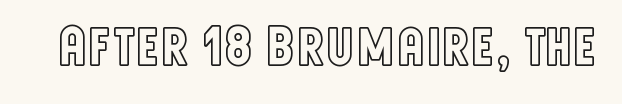
{"italic": "no", "width": "condensed", "x_height": "large", "monospaced": "no", "underline": "no", "letter_spacing": "normal", "letter_spacing_em": 0.0, "glyph_px": 56}
